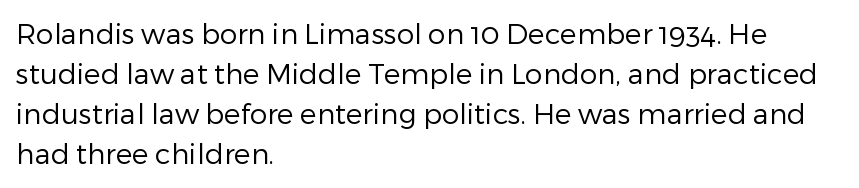
The image shows 28 px regular-weight sans-serif type, upright; set left-aligned, normal line spacing (1.43x), normal letter spacing, not underlined; low stroke contrast and a medium x-height.
